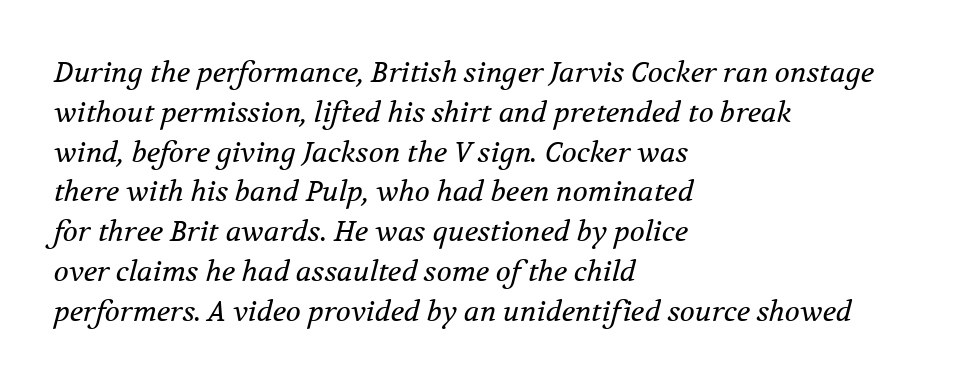
Q: Is the text bold? A: No.
Q: Is the text italic (slanted)? A: Yes, it leans right by about 12 degrees.
Q: Is the typeface a serif or a sans-serif typeface? A: Serif.
Q: Is the text underlined? A: No.
Q: How is the paragraph aligned? A: Left-aligned.
Q: Is the spacing between letters normal or unusually wide? A: Normal.
Q: Is the spacing between lines tight, normal or loose? A: Normal.
Q: Width (condensed, normal, or wide)? A: Normal.
Q: Stroke contrast? A: Medium.
Q: x-height? A: Medium.
Q: Monospaced? A: No.
